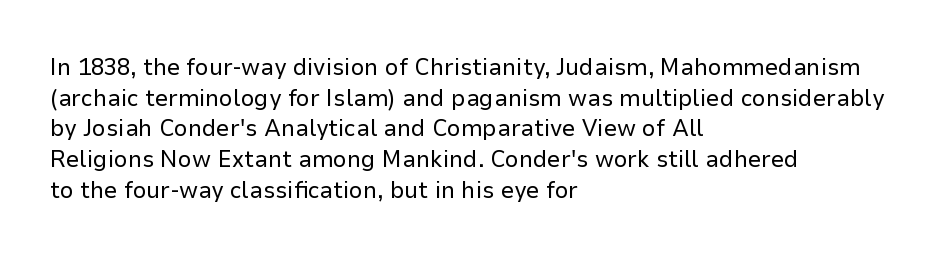
The image shows 24 px text type, upright; set left-aligned, normal line spacing (1.28x), normal letter spacing, not underlined.
